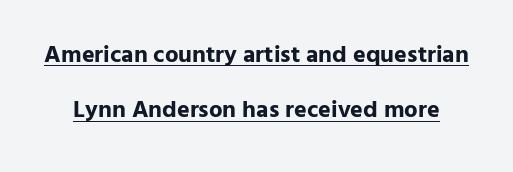
{"italic": "no", "bold": "yes", "underline": "yes", "line_spacing": "loose", "line_spacing_ratio": 2.31, "letter_spacing": "normal", "letter_spacing_em": 0.0, "glyph_px": 24}
